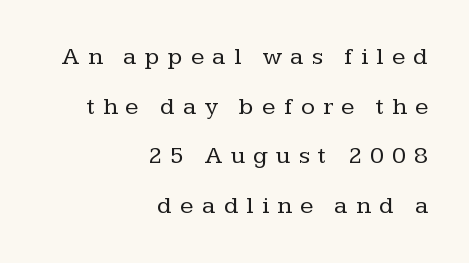
The image shows 25 px text type, upright; set right-aligned, loose line spacing (1.99x), unusually wide letter spacing (+0.33 em), not underlined.
